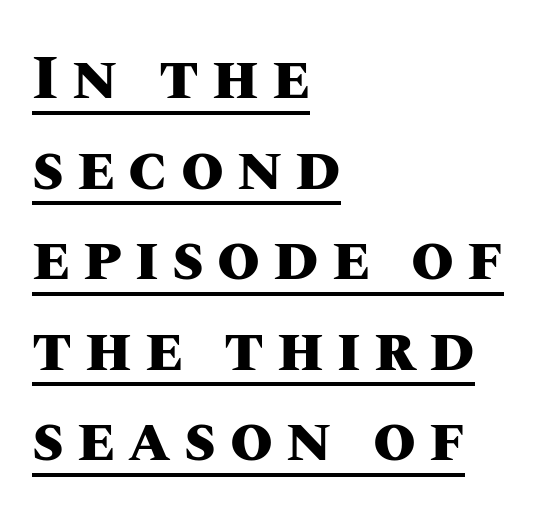
{"italic": "no", "bold": "yes", "weight": "heavy", "width": "normal", "stroke_contrast": "medium", "x_height": "large", "monospaced": "no", "underline": "yes", "align": "left", "line_spacing": "normal", "line_spacing_ratio": 1.46, "letter_spacing": "wide", "letter_spacing_em": 0.21, "glyph_px": 62}
